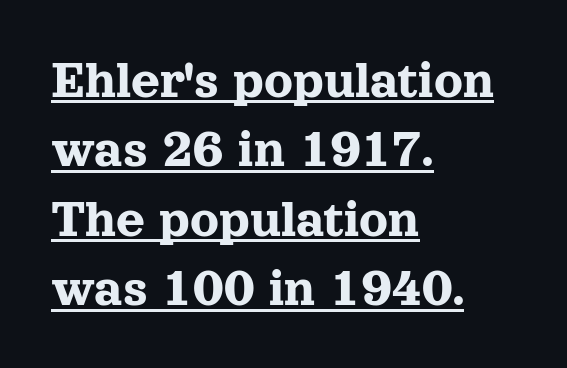
Q: Is the text italic (slanted)? A: No, it is upright.
Q: Is the typeface a serif or a sans-serif typeface? A: Serif.
Q: Is the text underlined? A: Yes.
Q: How is the paragraph aligned? A: Left-aligned.
Q: Is the spacing between letters normal or unusually wide? A: Normal.
Q: Width (condensed, normal, or wide)? A: Normal.
Q: x-height? A: Medium.
Q: Monospaced? A: No.
